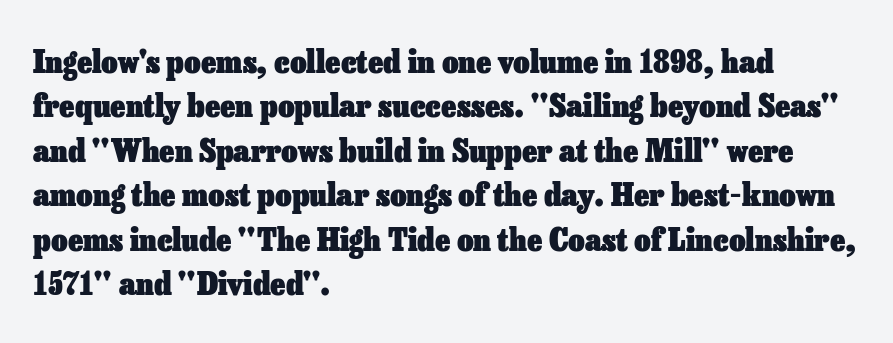
Q: Is the text bold? A: Yes.
Q: Is the text italic (slanted)? A: No, it is upright.
Q: Is the text underlined? A: No.
Q: How is the paragraph aligned? A: Left-aligned.
Q: Is the spacing between letters normal or unusually wide? A: Normal.
Q: Is the spacing between lines tight, normal or loose? A: Normal.
Q: Width (condensed, normal, or wide)? A: Normal.
Q: Stroke contrast? A: Low.
Q: x-height? A: Medium.
Q: Monospaced? A: No.
